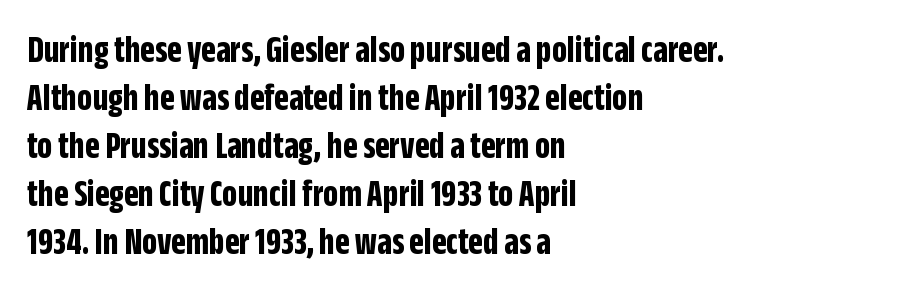
Between one letter and the next there's only the usual sliver of space. The space between consecutive lines is moderate. Upright lettering throughout. A bare baseline throughout the passage. The rendering uses natural spacing where letterforms have individual widths.
